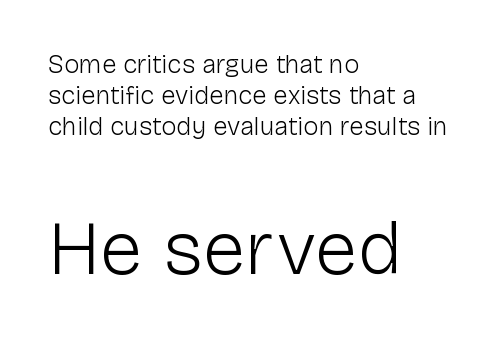
{"serif": "no", "italic": "no", "bold": "no", "weight": "light", "width": "normal", "stroke_contrast": "low", "x_height": "medium", "monospaced": "no", "underline": "no", "align": "left", "line_spacing_ratio": 1.19, "letter_spacing": "normal", "letter_spacing_em": 0.0, "larger_block": "second", "size_ratio": 2.96, "glyph_px": 77}
